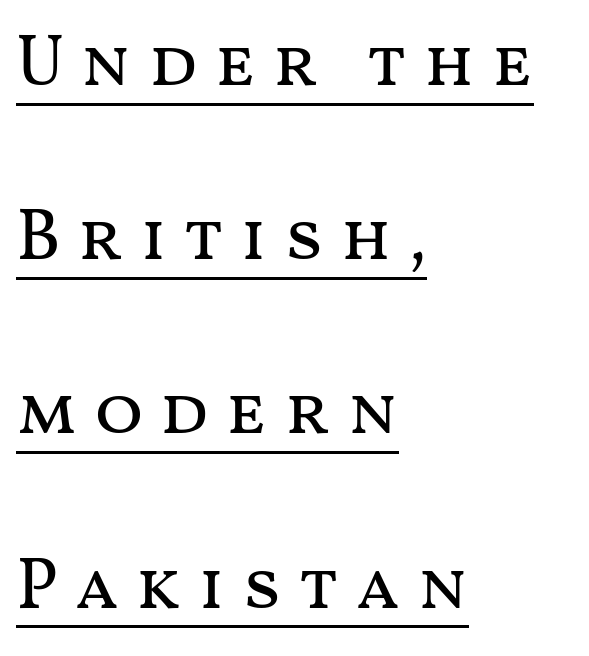
{"italic": "no", "bold": "no", "weight": "regular", "width": "wide", "stroke_contrast": "medium", "x_height": "medium", "monospaced": "no", "underline": "yes", "align": "left", "line_spacing": "loose", "line_spacing_ratio": 2.42, "letter_spacing": "wide", "letter_spacing_em": 0.22, "glyph_px": 72}
